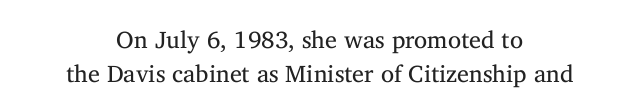
This sample uses an upright cut, with every glyph sitting square on the baseline. The characters are drawn with everyday or finer stroke widths. This sample is center-justified, so both line endings float freely. In terms of letterspacing, this is plain default setting.
